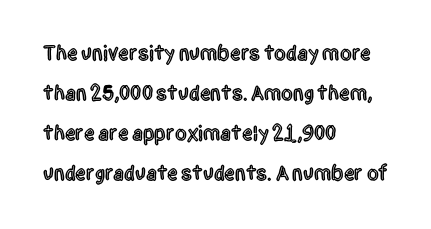
Inter-character spacing is left at the font's built-in metrics. Each new line begins a long way beneath the previous one. The lettering stays uniformly vertical, giving the passage a roman look. Horizontally, the lines are justified to the leading edge only. Descenders are the only things crossing below the line.
